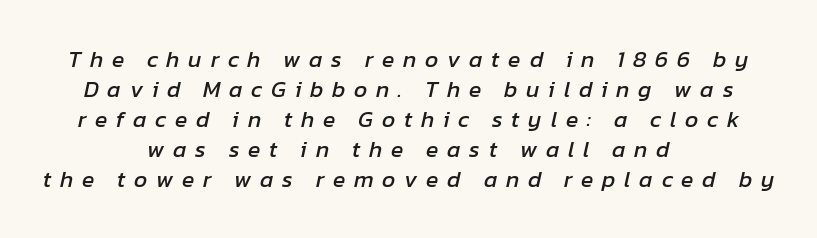
What stands out about the letter spacing? Its width — letters are far apart. The glyphs look as if they've been sheared to an angle. Notice how descenders clear the ascenders below comfortably — that's standard leading. Compared with a flush-left layout, this one balances lines on the center instead.
